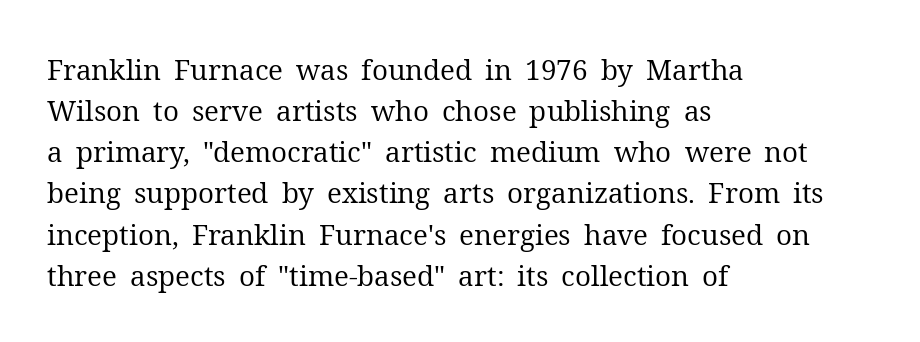
{"serif": "yes", "italic": "no", "bold": "no", "weight": "regular", "width": "normal", "stroke_contrast": "medium", "x_height": "medium", "monospaced": "no", "underline": "no", "align": "left", "line_spacing": "normal", "line_spacing_ratio": 1.47, "letter_spacing": "normal", "letter_spacing_em": 0.0, "glyph_px": 28}
